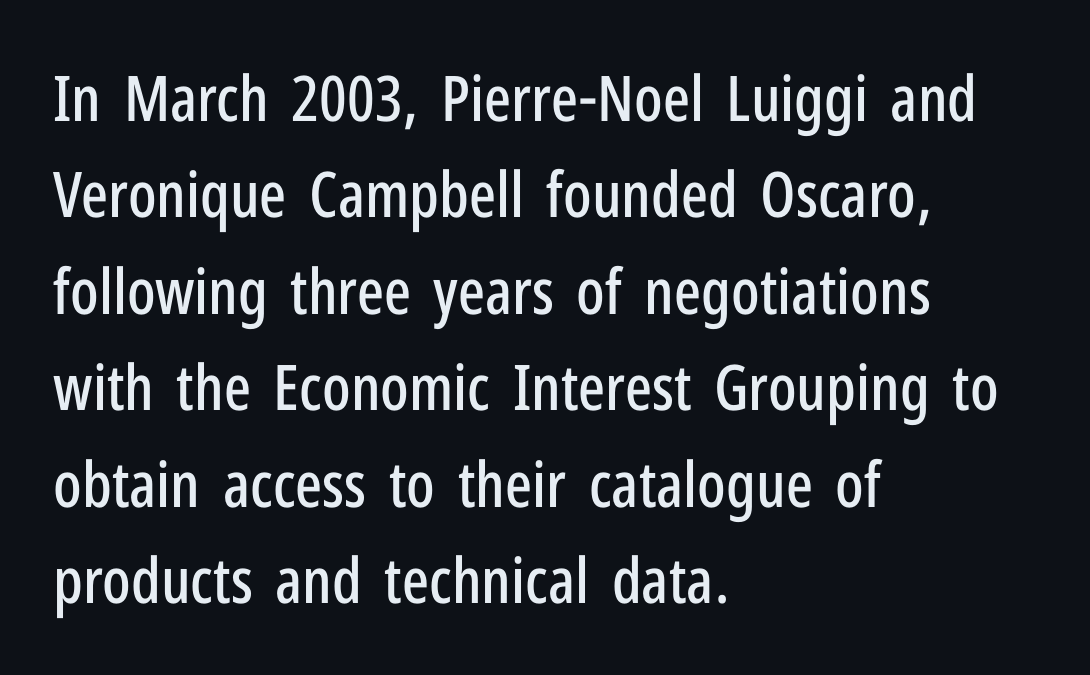
{"serif": "no", "italic": "no", "width": "condensed", "stroke_contrast": "low", "x_height": "medium", "monospaced": "no", "underline": "no", "align": "left", "line_spacing": "normal", "line_spacing_ratio": 1.53, "letter_spacing": "normal", "letter_spacing_em": 0.0, "glyph_px": 63}
